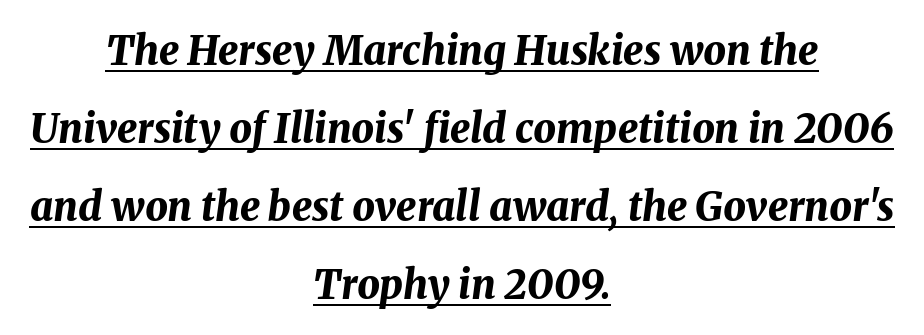
{"italic": "yes", "lean": "right", "slant_degrees": 8, "bold": "yes", "weight": "bold", "width": "normal", "stroke_contrast": "medium", "x_height": "medium", "monospaced": "no", "underline": "yes", "align": "center", "line_spacing": "loose", "line_spacing_ratio": 1.95, "letter_spacing": "normal", "letter_spacing_em": 0.0, "glyph_px": 40}
